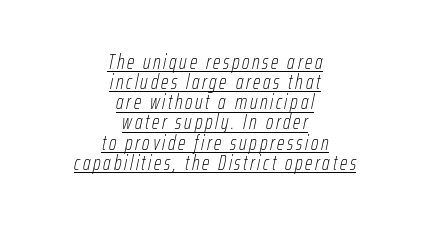
Alignment: centered. On a weight scale, this lands at 450 or below. A rule runs beneath these lines of type. Tall strokes in this sample are angled rather than plumb. Whoever set this chose condensed vertical rhythm over breathing room.
